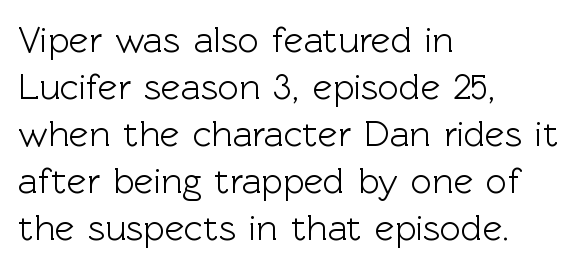
Q: Is the text italic (slanted)? A: No, it is upright.
Q: Is the typeface a serif or a sans-serif typeface? A: Sans-serif.
Q: Is the text underlined? A: No.
Q: How is the paragraph aligned? A: Left-aligned.
Q: Is the spacing between letters normal or unusually wide? A: Normal.
Q: Is the spacing between lines tight, normal or loose? A: Normal.
Q: Width (condensed, normal, or wide)? A: Normal.
Q: x-height? A: Medium.
Q: Monospaced? A: No.
